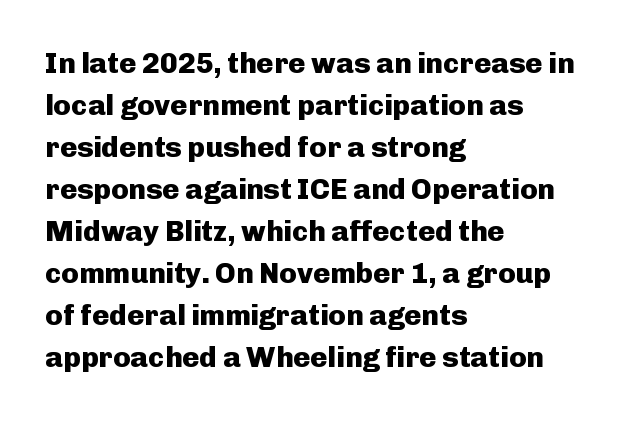
Descender tails drop into unmarked territory. Weight check: bold — yes, fully. If you drew a ruler down the left edge, every line would touch it. There is no visible air inserted between adjacent glyphs. A typesetter would call this proportional, since set widths differ per character.
